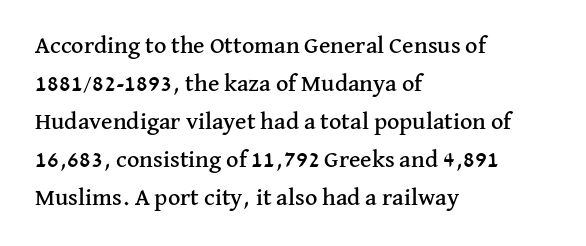
{"italic": "no", "underline": "no", "align": "left", "line_spacing": "normal", "line_spacing_ratio": 1.58, "letter_spacing": "normal", "letter_spacing_em": 0.0, "glyph_px": 24}
